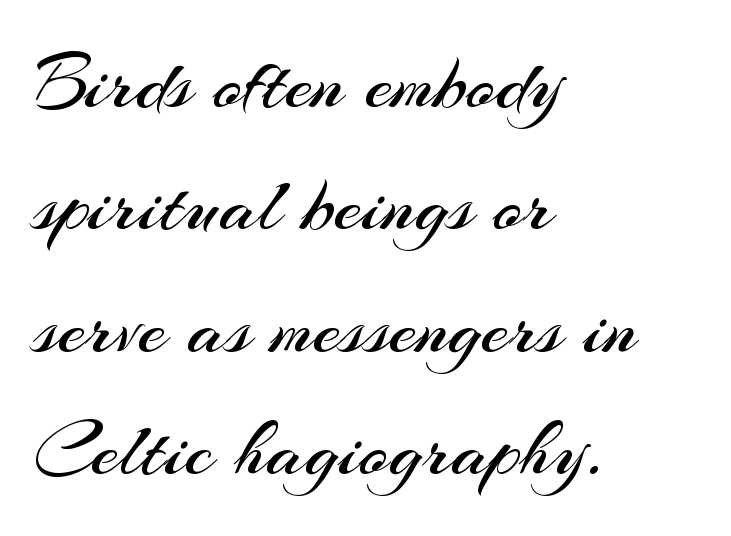
{"serif": "no", "bold": "no", "weight": "regular", "width": "normal", "stroke_contrast": "medium", "x_height": "small", "monospaced": "no", "underline": "no", "align": "left", "line_spacing": "normal", "line_spacing_ratio": 1.53, "letter_spacing": "normal", "letter_spacing_em": 0.0, "glyph_px": 80}
